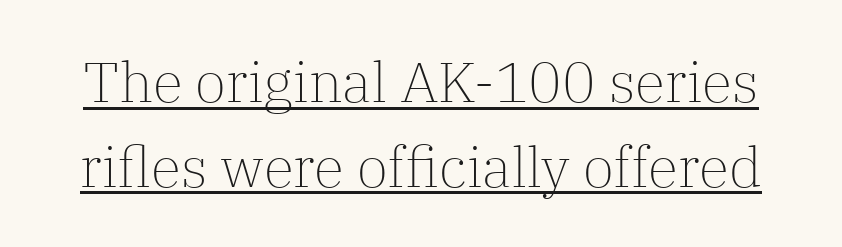
{"serif": "yes", "italic": "no", "bold": "no", "weight": "light", "width": "normal", "stroke_contrast": "low", "x_height": "medium", "monospaced": "no", "underline": "yes", "line_spacing": "normal", "line_spacing_ratio": 1.51, "letter_spacing": "normal", "letter_spacing_em": 0.0, "glyph_px": 56}
